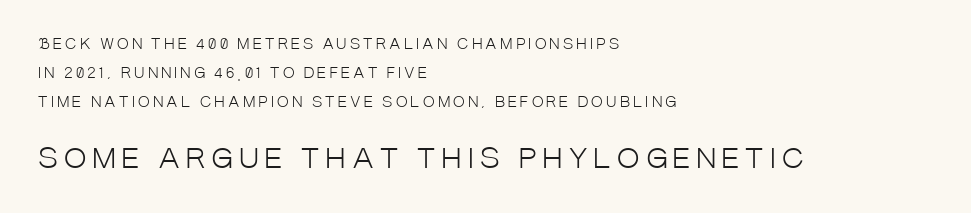
{"italic": "no", "bold": "no", "underline": "no", "align": "left", "line_spacing": "loose", "line_spacing_ratio": 2.08, "letter_spacing": "wide", "letter_spacing_em": 0.23, "larger_block": "second", "size_ratio": 1.93, "glyph_px": 27}
